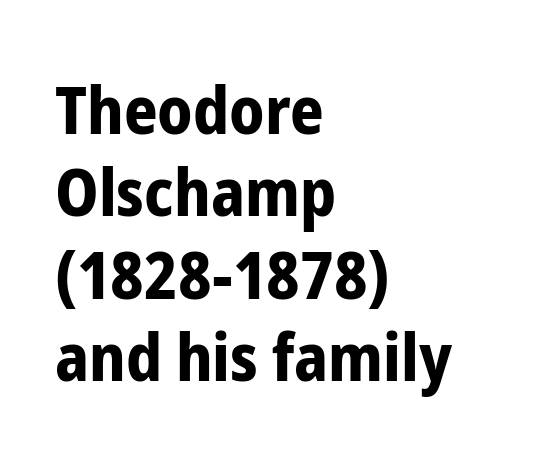
Q: Is the text bold? A: Yes.
Q: Is the text italic (slanted)? A: No, it is upright.
Q: Is the typeface a serif or a sans-serif typeface? A: Sans-serif.
Q: Is the text underlined? A: No.
Q: How is the paragraph aligned? A: Left-aligned.
Q: Is the spacing between letters normal or unusually wide? A: Normal.
Q: Is the spacing between lines tight, normal or loose? A: Normal.
Q: Width (condensed, normal, or wide)? A: Condensed.
Q: Stroke contrast? A: Low.
Q: x-height? A: Medium.
Q: Monospaced? A: No.
